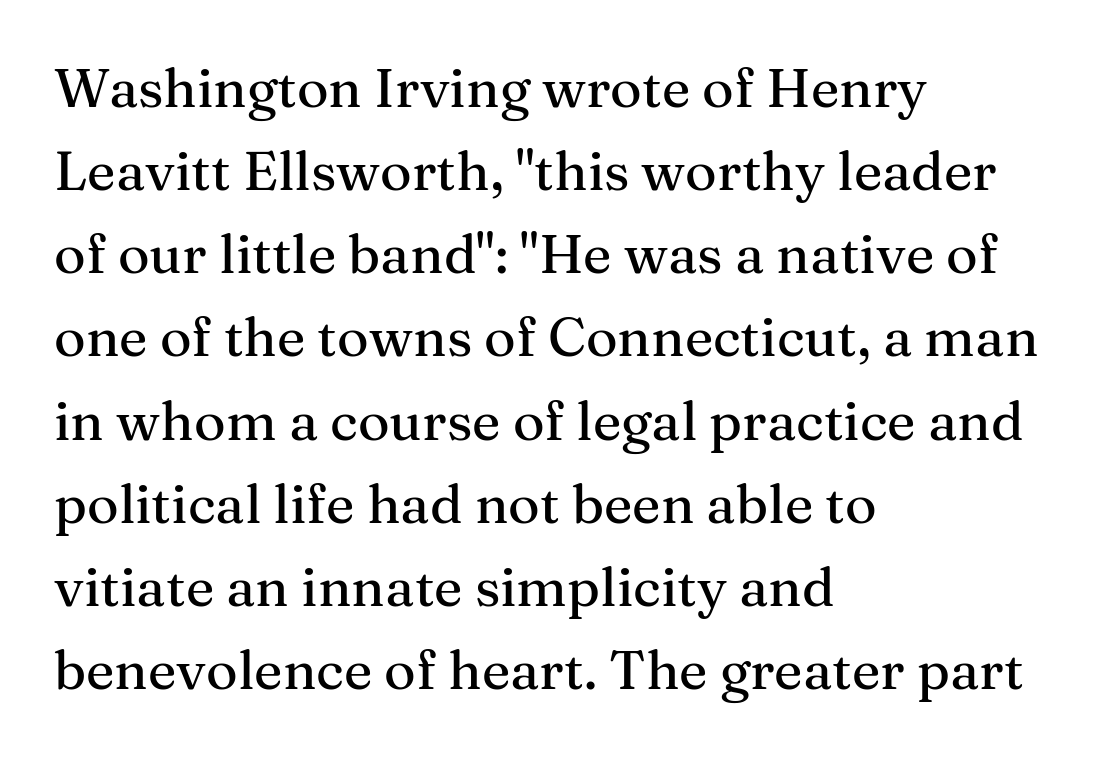
Q: Is the text italic (slanted)? A: No, it is upright.
Q: Is the typeface a serif or a sans-serif typeface? A: Serif.
Q: Is the text underlined? A: No.
Q: How is the paragraph aligned? A: Left-aligned.
Q: Is the spacing between letters normal or unusually wide? A: Normal.
Q: Is the spacing between lines tight, normal or loose? A: Normal.
Q: Width (condensed, normal, or wide)? A: Normal.
Q: Stroke contrast? A: Medium.
Q: x-height? A: Medium.
Q: Monospaced? A: No.
